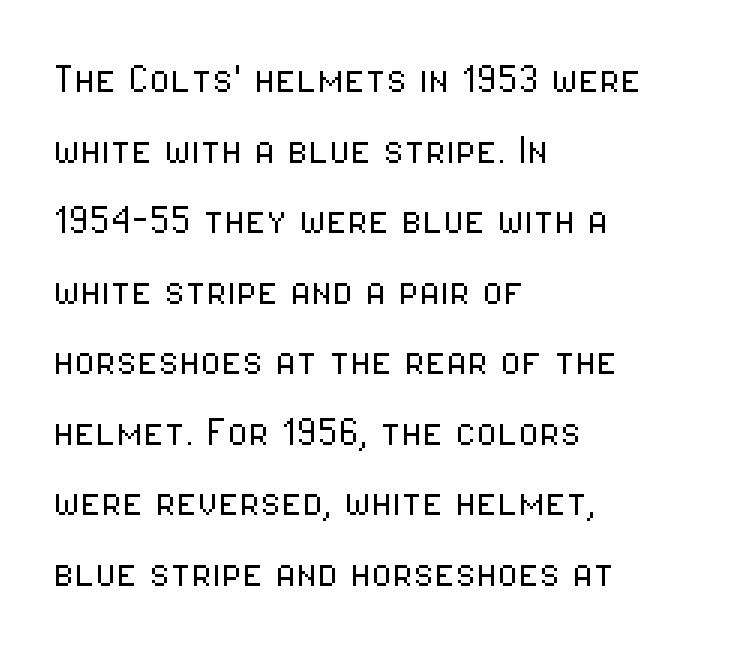
Q: Is the text bold? A: No.
Q: Is the text italic (slanted)? A: No, it is upright.
Q: Is the typeface a serif or a sans-serif typeface? A: Sans-serif.
Q: Is the text underlined? A: No.
Q: How is the paragraph aligned? A: Left-aligned.
Q: Is the spacing between letters normal or unusually wide? A: Normal.
Q: Is the spacing between lines tight, normal or loose? A: Normal.
Q: Width (condensed, normal, or wide)? A: Condensed.
Q: Stroke contrast? A: Low.
Q: x-height? A: Medium.
Q: Monospaced? A: No.
